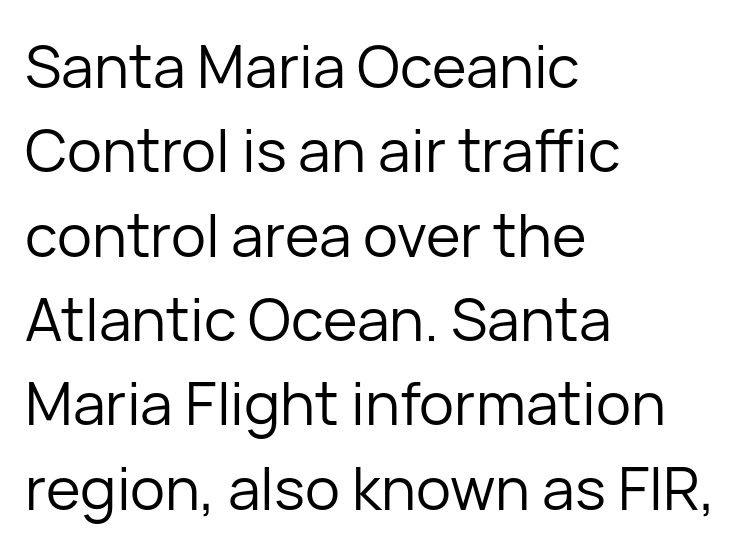
{"serif": "no", "italic": "no", "bold": "no", "weight": "regular", "width": "normal", "stroke_contrast": "low", "x_height": "medium", "monospaced": "no", "underline": "no", "align": "left", "line_spacing": "normal", "line_spacing_ratio": 1.43, "letter_spacing": "normal", "letter_spacing_em": 0.0, "glyph_px": 59}
